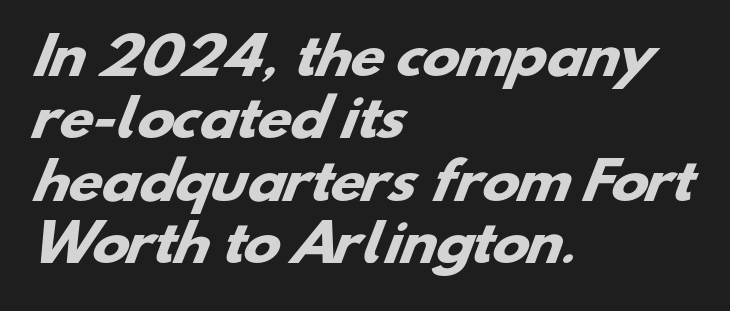
Type style note: lacks serifs. Observe the ordinary spacing: letters are neighbours, not strangers. This rendering features lettering with no underline. You'd pick this weight for a headline — it's a proper bold. Character widths vary here, with narrow letters taking less room than wide ones.
